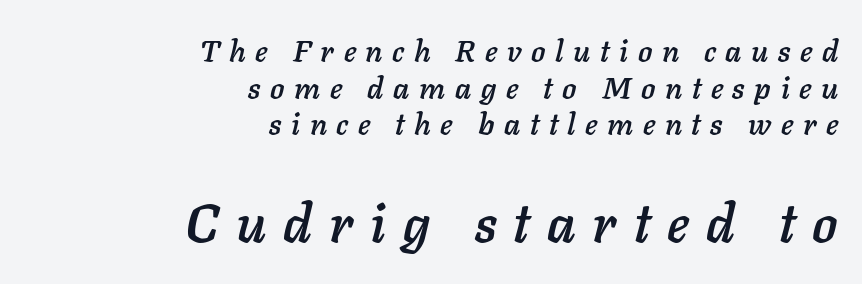
Check under the words: just untouched page. Each word looks stretched out because of the extra space between its letters. Larger block? The one below; the one above is distinctly smaller. Each line ends at the same right margin while the left side varies.
